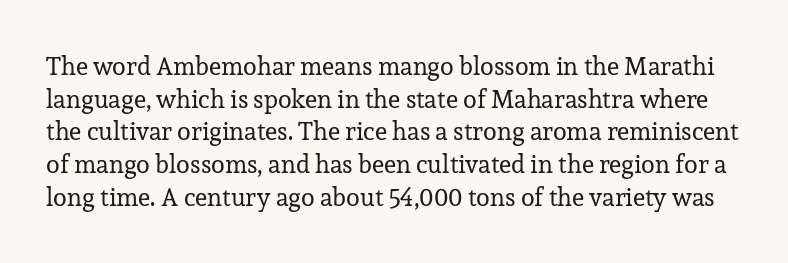
Q: Is the text bold? A: No.
Q: Is the text italic (slanted)? A: No, it is upright.
Q: Is the text underlined? A: No.
Q: Is the spacing between letters normal or unusually wide? A: Normal.
Q: Is the spacing between lines tight, normal or loose? A: Normal.
